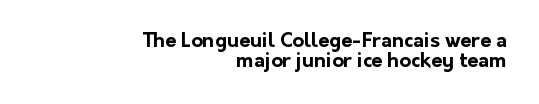
The image shows 20 px bold type, upright; set right-aligned, tight line spacing (0.99x), normal letter spacing, not underlined.
